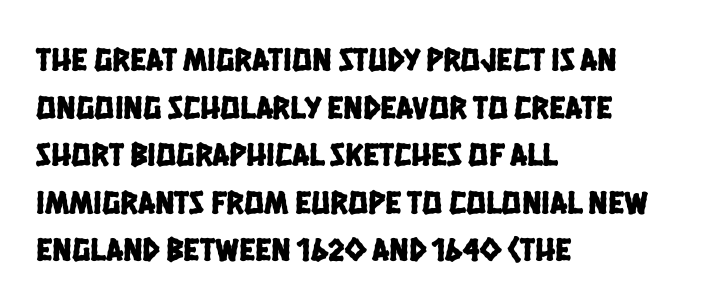
Q: Is the typeface a serif or a sans-serif typeface? A: Sans-serif.
Q: Is the text underlined? A: No.
Q: How is the paragraph aligned? A: Left-aligned.
Q: Is the spacing between letters normal or unusually wide? A: Normal.
Q: Is the spacing between lines tight, normal or loose? A: Normal.
Q: Width (condensed, normal, or wide)? A: Condensed.
Q: Stroke contrast? A: Low.
Q: x-height? A: Large.
Q: Monospaced? A: No.
